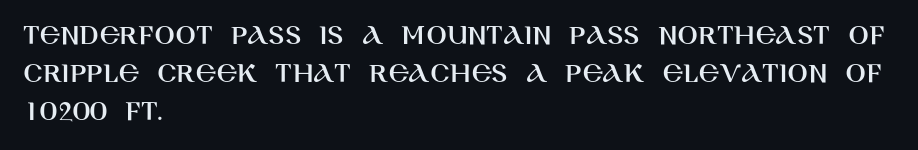
{"serif": "no", "italic": "no", "width": "normal", "stroke_contrast": "high", "x_height": "large", "monospaced": "no", "underline": "no", "align": "left", "line_spacing": "normal", "line_spacing_ratio": 1.27, "letter_spacing": "normal", "letter_spacing_em": 0.0, "glyph_px": 30}
